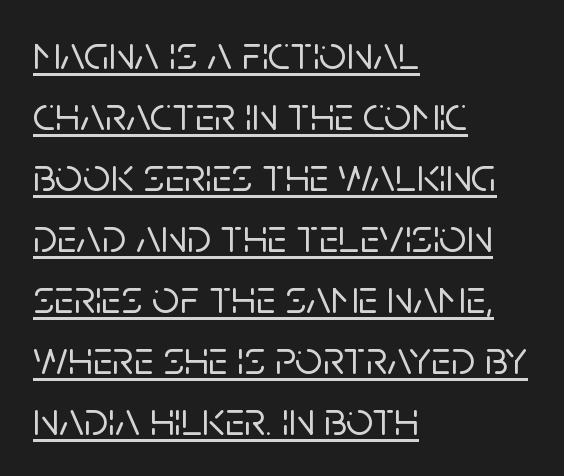
Q: Is the text italic (slanted)? A: No, it is upright.
Q: Is the typeface a serif or a sans-serif typeface? A: Sans-serif.
Q: Is the text underlined? A: Yes.
Q: How is the paragraph aligned? A: Left-aligned.
Q: Is the spacing between letters normal or unusually wide? A: Normal.
Q: Is the spacing between lines tight, normal or loose? A: Normal.
Q: Width (condensed, normal, or wide)? A: Normal.
Q: Stroke contrast? A: Low.
Q: x-height? A: Large.
Q: Monospaced? A: No.
